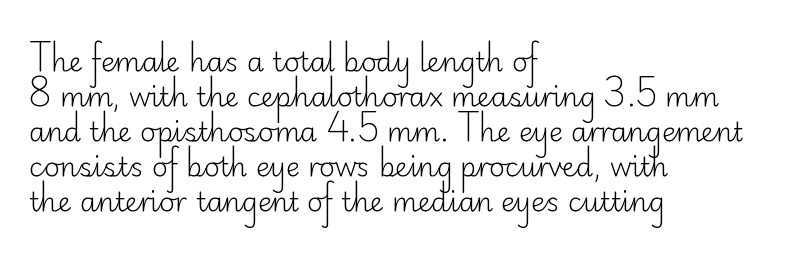
{"italic": "no", "bold": "no", "underline": "no", "align": "left", "line_spacing": "normal", "line_spacing_ratio": 1.3, "letter_spacing": "normal", "letter_spacing_em": 0.0, "glyph_px": 27}
